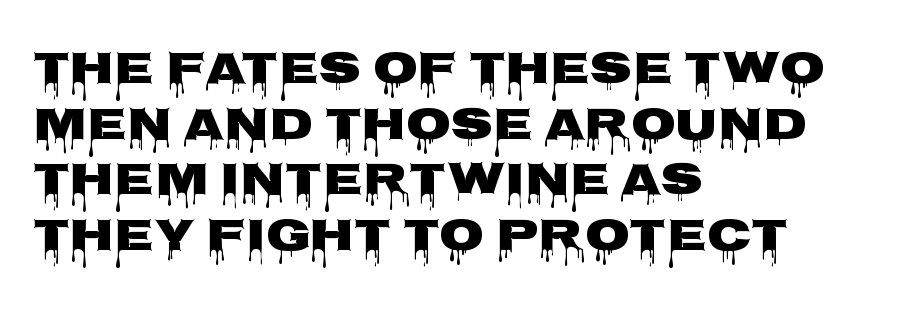
{"serif": "no", "italic": "no", "bold": "yes", "weight": "heavy", "width": "wide", "stroke_contrast": "low", "x_height": "large", "monospaced": "no", "underline": "no", "align": "left", "line_spacing_ratio": 1.21, "letter_spacing": "normal", "letter_spacing_em": 0.0, "glyph_px": 46}
